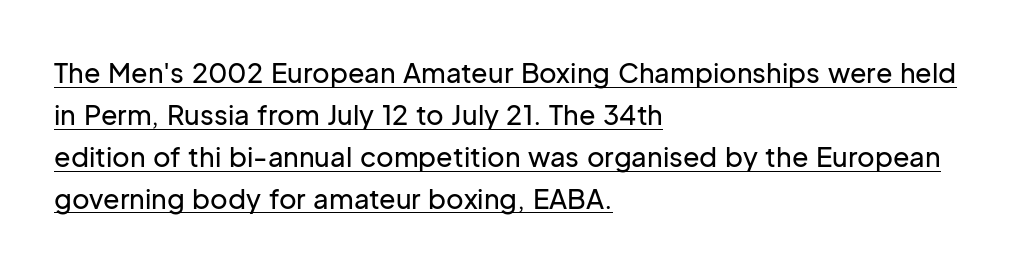
The image shows 27 px text type, upright; set left-aligned, normal line spacing (1.55x), normal letter spacing, underlined.
